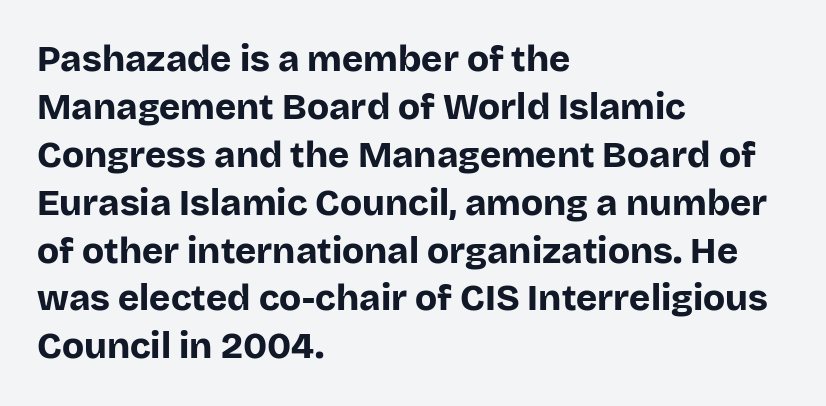
The image shows 36 px bold sans-serif type, upright; set left-aligned, normal line spacing (1.33x), normal letter spacing, not underlined; low stroke contrast and a large x-height.
